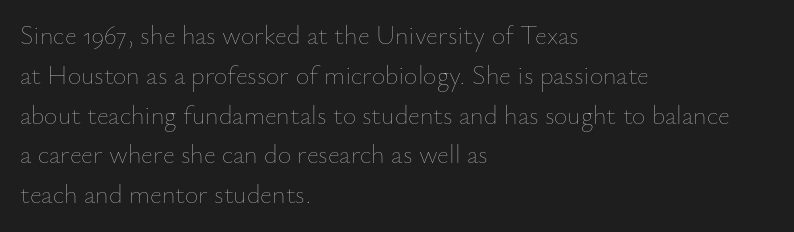
Nobody touched the tracking dial on this one. Line starts are locked; line ends wander. The block of text has a typical density, with ordinary space between rows. The glyphs are unaccompanied by any horizontal stroke below them. Notice how the stems are strictly vertical — no italics here. These glyphs show unthickened strokes, regular width or finer.
